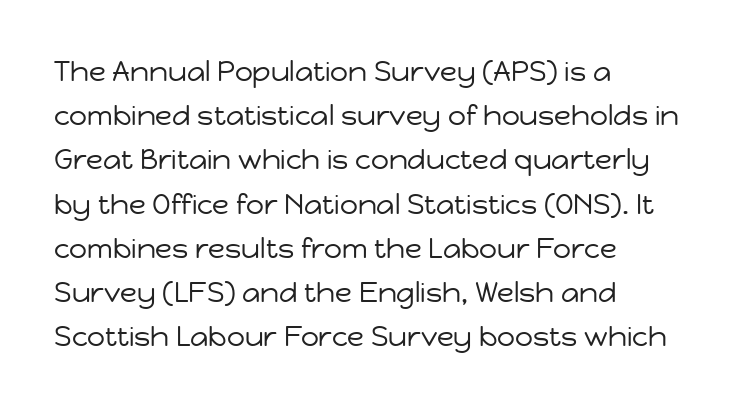
The image shows 28 px regular-weight sans-serif type, upright; set left-aligned, normal line spacing (1.58x), normal letter spacing, not underlined; low stroke contrast and a medium x-height.
